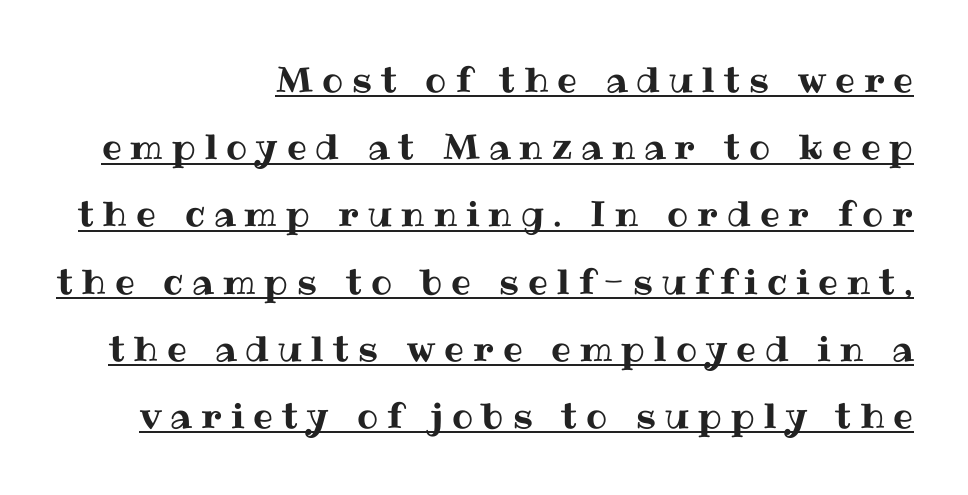
{"italic": "no", "width": "normal", "stroke_contrast": "medium", "x_height": "medium", "monospaced": "no", "underline": "yes", "align": "right", "line_spacing": "loose", "line_spacing_ratio": 1.92, "letter_spacing": "wide", "letter_spacing_em": 0.26, "glyph_px": 35}
